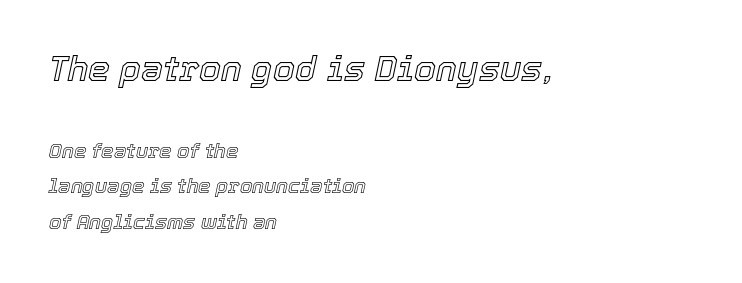
Q: Is the text italic (slanted)? A: Yes, it leans right by about 12 degrees.
Q: Is the text underlined? A: No.
Q: How is the paragraph aligned? A: Left-aligned.
Q: Is the spacing between letters normal or unusually wide? A: Normal.
Q: Which block of text is set in a larger size, the first (top) or the second (bottom)? A: The first (top) one.
Q: Width (condensed, normal, or wide)? A: Normal.
Q: x-height? A: Medium.
Q: Monospaced? A: No.
